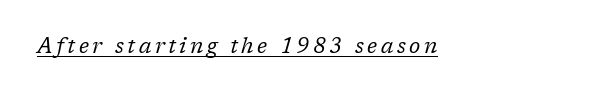
{"italic": "yes", "lean": "right", "slant_degrees": 17, "bold": "no", "underline": "yes", "glyph_px": 21}
